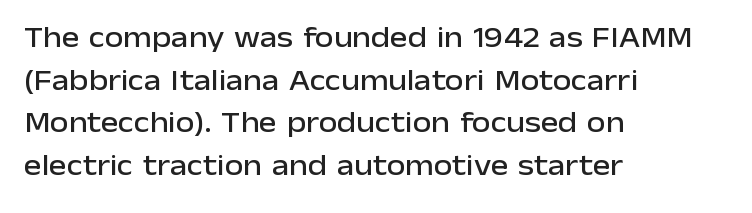
Q: Is the text italic (slanted)? A: No, it is upright.
Q: Is the typeface a serif or a sans-serif typeface? A: Sans-serif.
Q: Is the text underlined? A: No.
Q: How is the paragraph aligned? A: Left-aligned.
Q: Is the spacing between letters normal or unusually wide? A: Normal.
Q: Is the spacing between lines tight, normal or loose? A: Normal.
Q: Width (condensed, normal, or wide)? A: Normal.
Q: Stroke contrast? A: Low.
Q: x-height? A: Medium.
Q: Monospaced? A: No.
